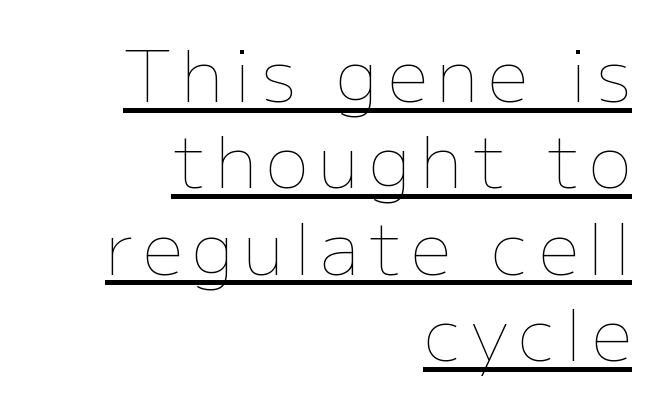
The image shows 72 px thin type, upright; set right-aligned, line spacing 1.2x, underlined; low stroke contrast and a medium x-height.
